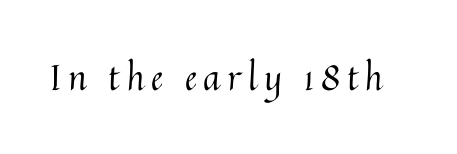
{"bold": "no", "weight": "regular", "width": "normal", "stroke_contrast": "medium", "x_height": "medium", "monospaced": "no", "underline": "no", "glyph_px": 35}
